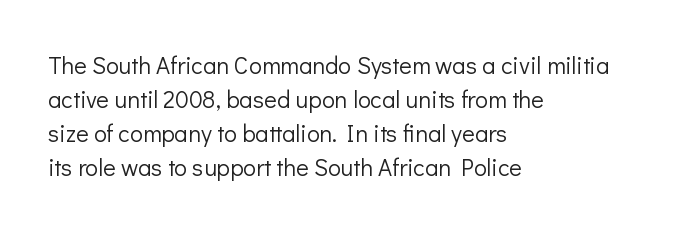
Q: Is the text bold? A: No.
Q: Is the text italic (slanted)? A: No, it is upright.
Q: Is the text underlined? A: No.
Q: How is the paragraph aligned? A: Left-aligned.
Q: Is the spacing between letters normal or unusually wide? A: Normal.
Q: Is the spacing between lines tight, normal or loose? A: Normal.
